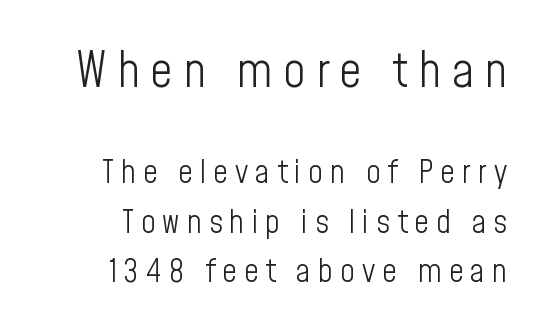
The image shows 48 px light, condensed sans-serif type, upright; set normal line spacing (1.54x), unusually wide letter spacing (+0.22 em), not underlined; the first (top) block is 1.5x larger; low stroke contrast and a medium x-height.
